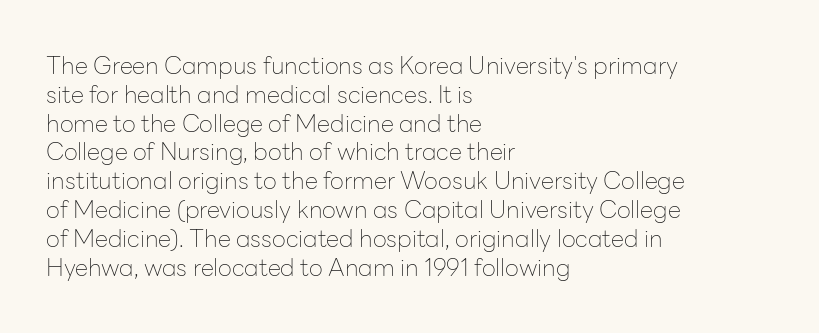
Q: Is the text bold? A: No.
Q: Is the text italic (slanted)? A: No, it is upright.
Q: Is the text underlined? A: No.
Q: How is the paragraph aligned? A: Left-aligned.
Q: Is the spacing between letters normal or unusually wide? A: Normal.
